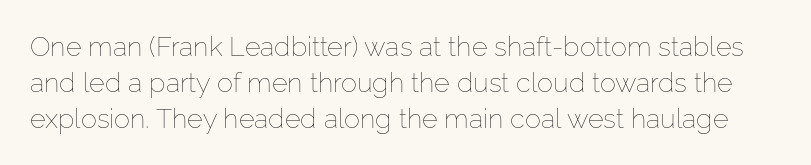
The image shows 27 px text type, upright; set normal line spacing (1.33x), normal letter spacing, not underlined.
